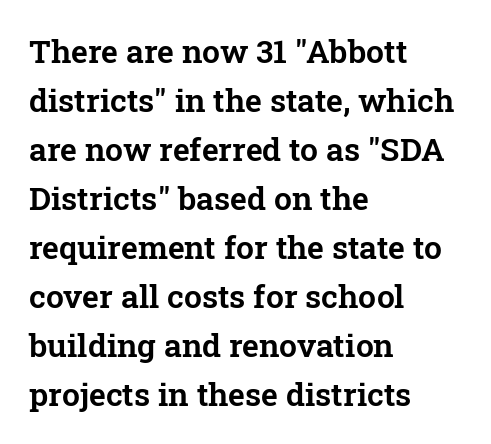
Q: Is the text italic (slanted)? A: No, it is upright.
Q: Is the typeface a serif or a sans-serif typeface? A: Serif.
Q: Is the text underlined? A: No.
Q: How is the paragraph aligned? A: Left-aligned.
Q: Is the spacing between letters normal or unusually wide? A: Normal.
Q: Is the spacing between lines tight, normal or loose? A: Normal.
Q: Width (condensed, normal, or wide)? A: Normal.
Q: Stroke contrast? A: Low.
Q: x-height? A: Medium.
Q: Monospaced? A: No.
